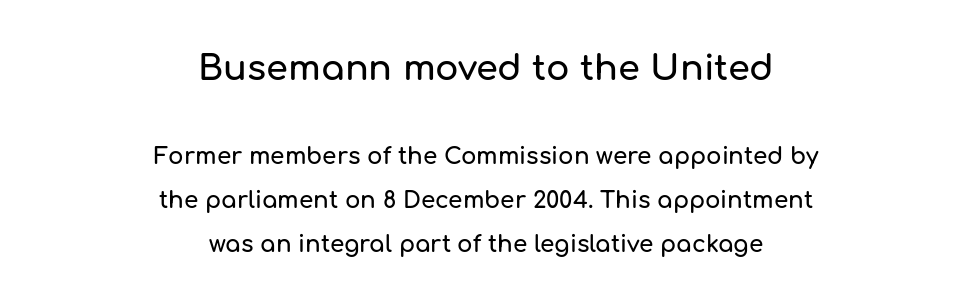
{"serif": "no", "italic": "no", "width": "normal", "stroke_contrast": "low", "x_height": "medium", "monospaced": "no", "underline": "no", "align": "center", "line_spacing": "loose", "line_spacing_ratio": 1.9, "letter_spacing": "normal", "letter_spacing_em": 0.0, "larger_block": "first", "size_ratio": 1.52, "glyph_px": 35}
